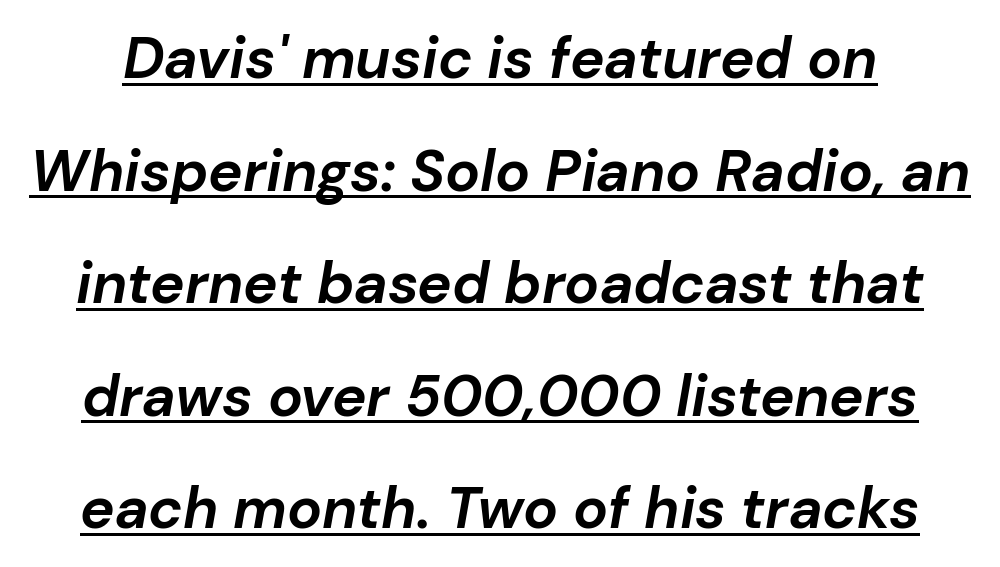
Q: Is the text bold? A: Yes.
Q: Is the text italic (slanted)? A: Yes, it leans right by about 10 degrees.
Q: Is the text underlined? A: Yes.
Q: Is the spacing between letters normal or unusually wide? A: Normal.
Q: Is the spacing between lines tight, normal or loose? A: Loose.
Q: Width (condensed, normal, or wide)? A: Normal.
Q: Stroke contrast? A: Low.
Q: x-height? A: Medium.
Q: Monospaced? A: No.
